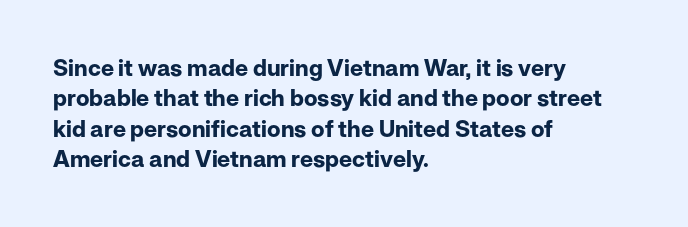
Each word holds together tightly as a unit, with standard inter-letter gaps. Typeset ragged right — the left edge is the straight one. Has an underline been added? It has not. The passage shown stacks its lines at a standard gap. A typesetter would mark this as roman, not italic. The passage shown is emphatically bold.
